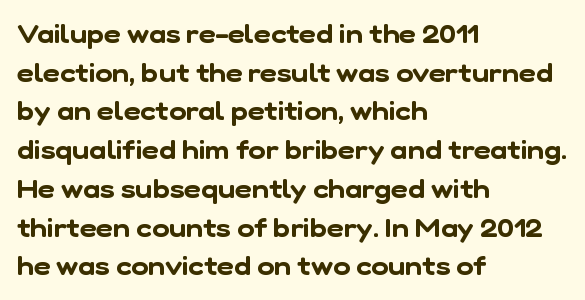
The gap between lines stays unmarked. A typesetter would call this zero additional tracking. A student would call this left alignment; a typographer would say flush left, rag right. A typesetter would call this leading conventional body-copy spacing.
